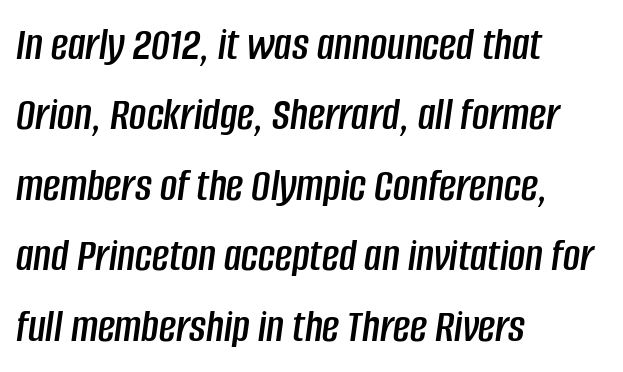
The image shows 47 px condensed type, italic (leaning right); set left-aligned, normal line spacing (1.5x), normal letter spacing, not underlined; low stroke contrast and a large x-height.
